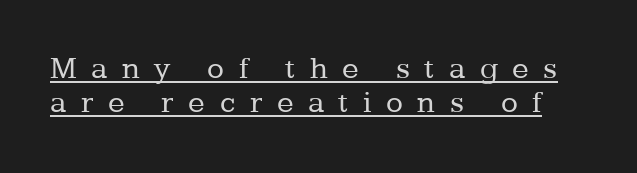
Q: Is the text bold? A: No.
Q: Is the text italic (slanted)? A: No, it is upright.
Q: Is the typeface a serif or a sans-serif typeface? A: Serif.
Q: Is the text underlined? A: Yes.
Q: Is the spacing between letters normal or unusually wide? A: Unusually wide.
Q: Is the spacing between lines tight, normal or loose? A: Tight.
Q: Width (condensed, normal, or wide)? A: Normal.
Q: Stroke contrast? A: Low.
Q: x-height? A: Medium.
Q: Monospaced? A: No.
